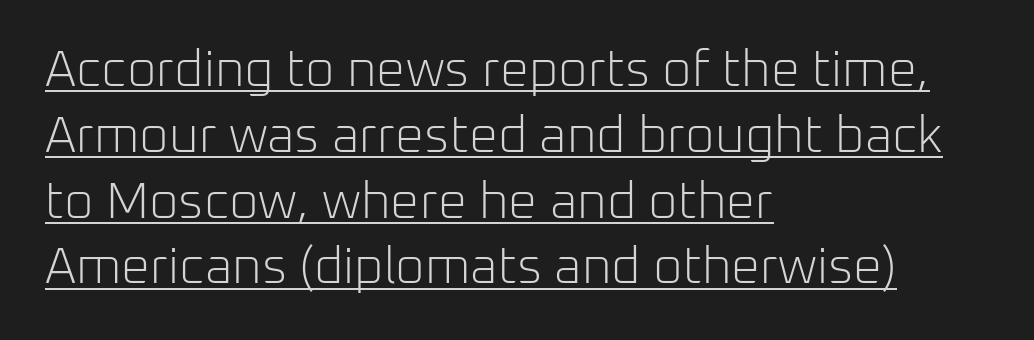
{"serif": "no", "italic": "no", "bold": "no", "weight": "light", "width": "normal", "stroke_contrast": "low", "x_height": "medium", "monospaced": "no", "underline": "yes", "align": "left", "line_spacing": "normal", "line_spacing_ratio": 1.29, "letter_spacing": "normal", "letter_spacing_em": 0.0, "glyph_px": 51}
